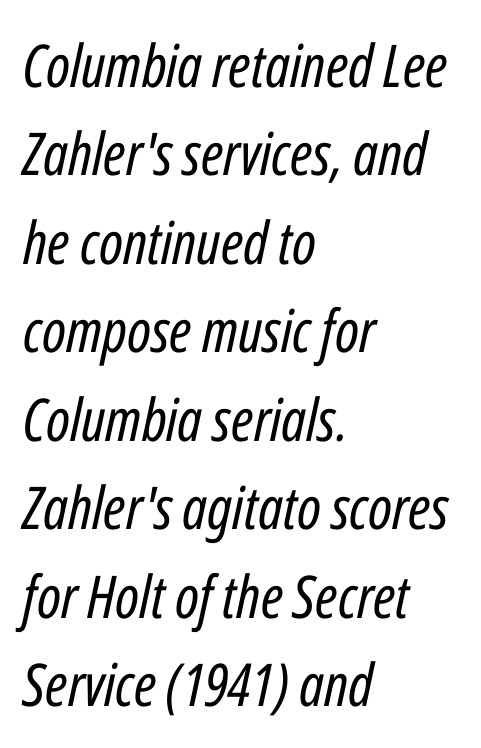
One glance says typical: line gaps are just what's usual. Think standard paragraph weight, or any step lighter than that. Notice how the passage keeps a crisp vertical edge on the left only. Beneath every word, the page is bare. Proportional: the letters do not fall into vertical columns. There is no visible air inserted between adjacent glyphs.
